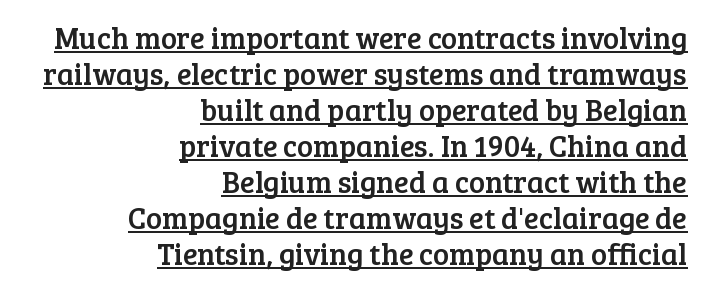
{"serif": "yes", "italic": "no", "width": "normal", "stroke_contrast": "low", "x_height": "medium", "monospaced": "no", "underline": "yes", "align": "right", "line_spacing_ratio": 1.2, "letter_spacing": "normal", "letter_spacing_em": 0.0, "glyph_px": 30}
